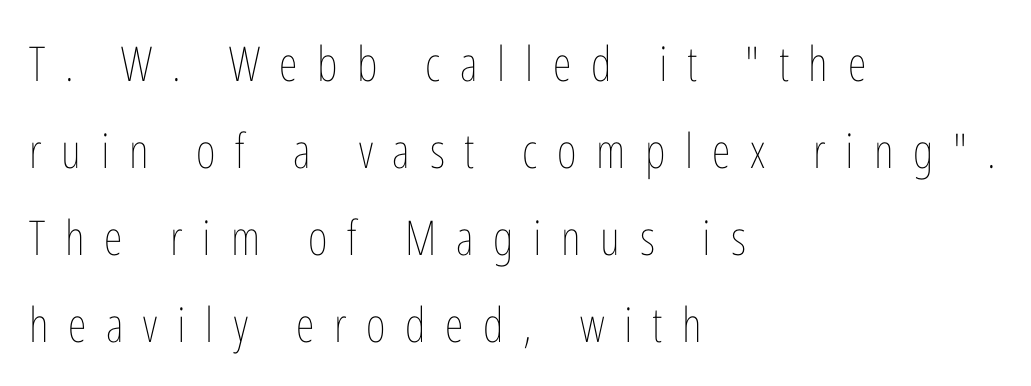
{"italic": "no", "bold": "no", "weight": "thin", "width": "condensed", "stroke_contrast": "low", "x_height": "medium", "monospaced": "no", "underline": "no", "align": "left", "line_spacing_ratio": 1.81, "letter_spacing": "wide", "letter_spacing_em": 0.41, "glyph_px": 48}
